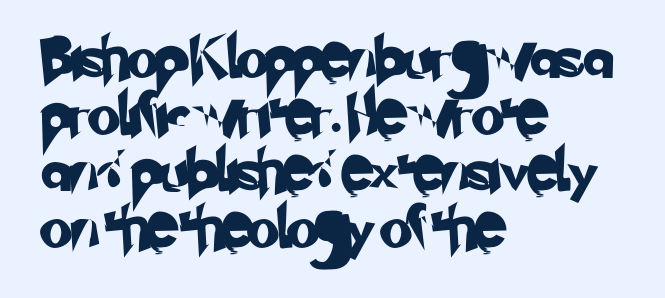
{"serif": "no", "width": "normal", "stroke_contrast": "low", "x_height": "small", "monospaced": "no", "underline": "no", "align": "left", "line_spacing": "normal", "line_spacing_ratio": 1.35, "letter_spacing": "normal", "letter_spacing_em": 0.0, "glyph_px": 42}
